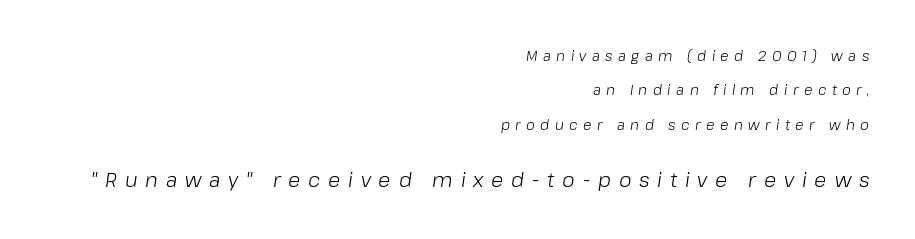
Q: Is the text bold? A: No.
Q: Is the text italic (slanted)? A: Yes, it leans right by about 8 degrees.
Q: Is the text underlined? A: No.
Q: How is the paragraph aligned? A: Right-aligned.
Q: Is the spacing between letters normal or unusually wide? A: Unusually wide.
Q: Is the spacing between lines tight, normal or loose? A: Loose.
Q: Which block of text is set in a larger size, the first (top) or the second (bottom)? A: The second (bottom) one.
